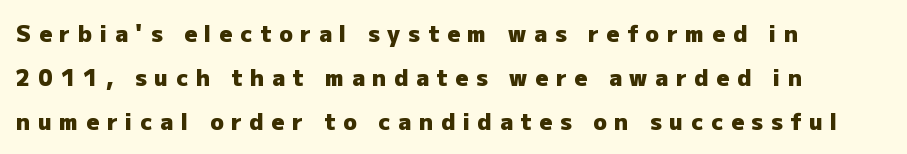
{"italic": "no", "bold": "yes", "underline": "no", "align": "left", "line_spacing": "loose", "line_spacing_ratio": 2.01, "letter_spacing": "wide", "letter_spacing_em": 0.36, "glyph_px": 22}
